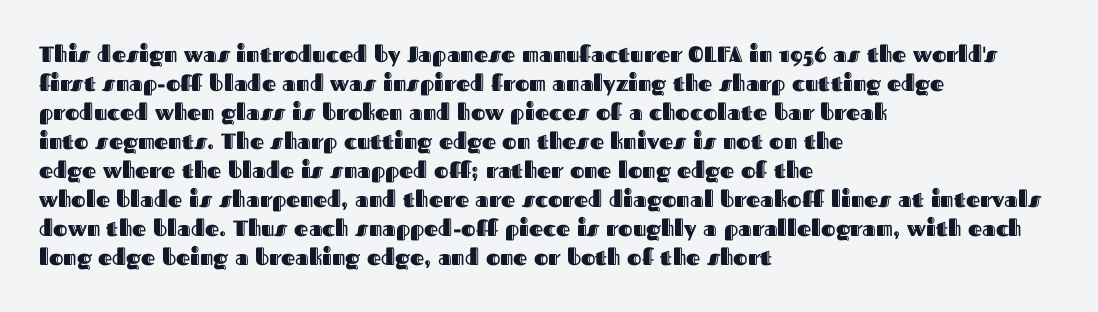
It's the straight-up-and-down kind of type. The horizontal fit of the characters is conventional and even. These lines are set flush left with a ragged right edge. Glance below the letters and you will spot only blank space.
